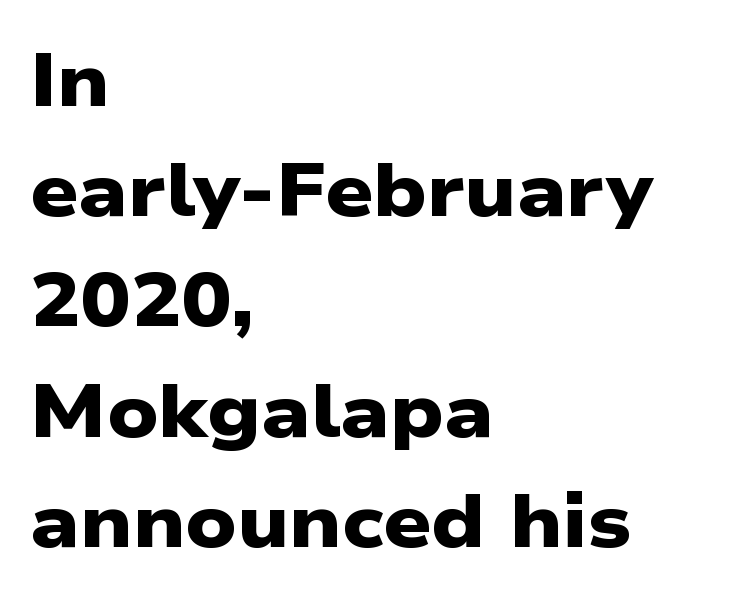
The image shows 75 px heavy, wide sans-serif type; set left-aligned, normal line spacing (1.47x), normal letter spacing, not underlined; low stroke contrast and a medium x-height.
